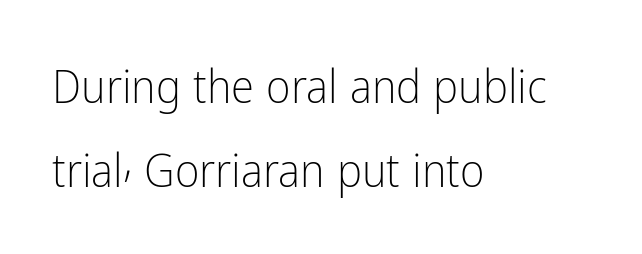
You could call the tracking neutral — neither tight nor loose. The strip under each line holds only bare page. The letters advance in unequal steps, a hallmark of proportional type. Italic? Not at all — the glyphs are vertical. The letters carry no serifs — their stems end cleanly without finishing strokes. The strokes are not fattened; the text isn't bold.
